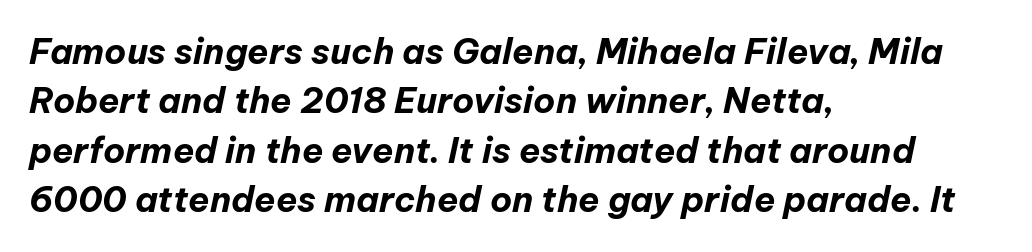
{"italic": "yes", "lean": "right", "slant_degrees": 12, "bold": "yes", "weight": "bold", "width": "normal", "stroke_contrast": "low", "x_height": "medium", "monospaced": "no", "underline": "no", "align": "left", "line_spacing": "normal", "line_spacing_ratio": 1.41, "letter_spacing": "normal", "letter_spacing_em": 0.0, "glyph_px": 35}
